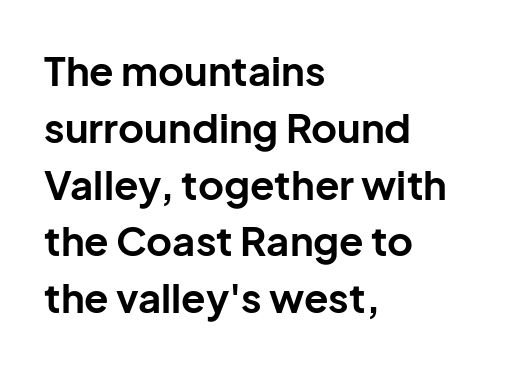
The image shows 40 px bold sans-serif type, upright; set left-aligned, normal line spacing (1.42x), normal letter spacing, not underlined; low stroke contrast and a medium x-height.
